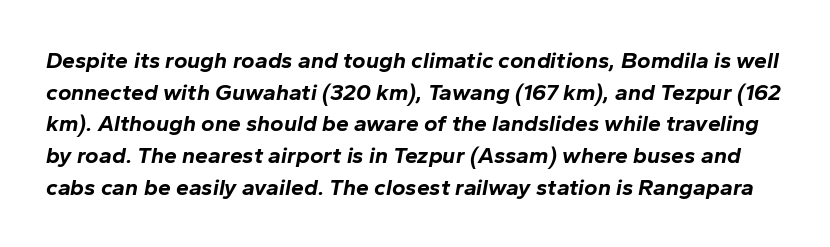
Q: Is the text bold? A: Yes.
Q: Is the text italic (slanted)? A: Yes, it leans right by about 10 degrees.
Q: Is the text underlined? A: No.
Q: Is the spacing between letters normal or unusually wide? A: Normal.
Q: Is the spacing between lines tight, normal or loose? A: Normal.
